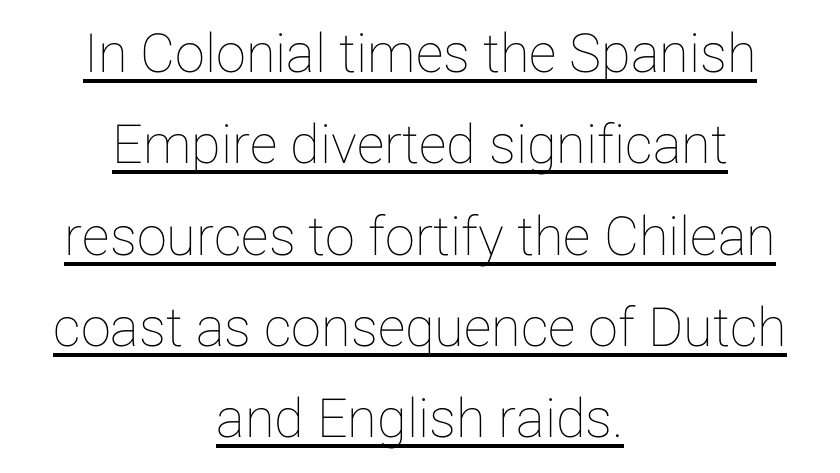
The image shows 54 px text type, upright; set centered, normal line spacing (1.69x), normal letter spacing, underlined; low stroke contrast and a medium x-height.
